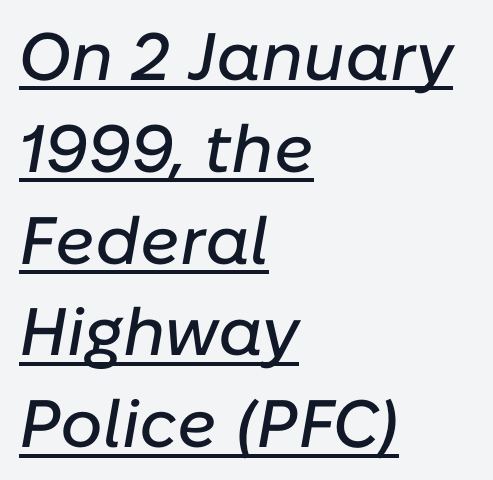
The image shows 67 px text type, italic (leaning right); set left-aligned, normal line spacing (1.37x), normal letter spacing, underlined; low stroke contrast and a medium x-height.
